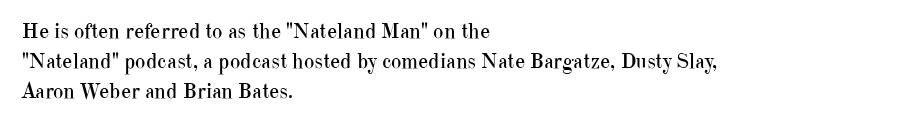
The letterforms sit shoulder to shoulder at normal distance. The space directly below the letters is spotless. Counters stay open thanks to moderate or lighter strokes. The vertical gap from one line to the next is medium. Ascenders rise straight up at ninety degrees. The ragged edge is on the right, which tells us the setting is flush left.
